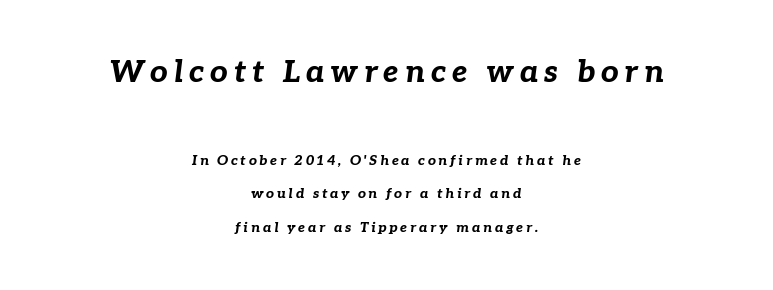
The image shows 31 px bold type, italic (leaning right); set centered, loose line spacing (2.39x), not underlined; the first (top) block is 2.21x larger; low stroke contrast and a medium x-height.
